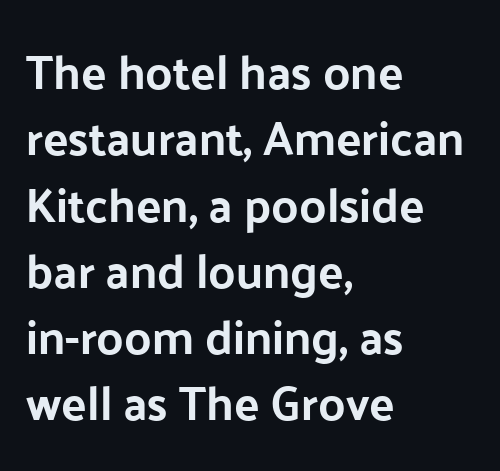
{"serif": "no", "italic": "no", "width": "normal", "stroke_contrast": "low", "x_height": "medium", "monospaced": "no", "underline": "no", "align": "left", "line_spacing": "normal", "line_spacing_ratio": 1.41, "letter_spacing": "normal", "letter_spacing_em": 0.0, "glyph_px": 47}
